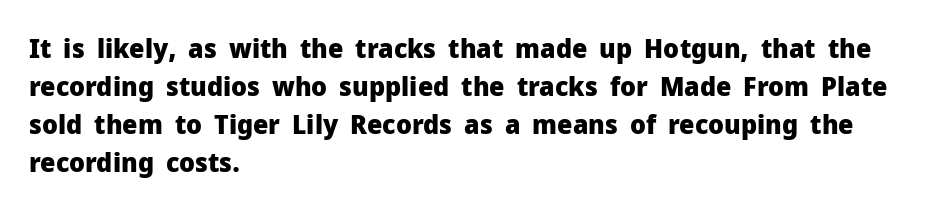
The image shows 27 px bold type, upright; set left-aligned, normal line spacing (1.41x), normal letter spacing, not underlined.
